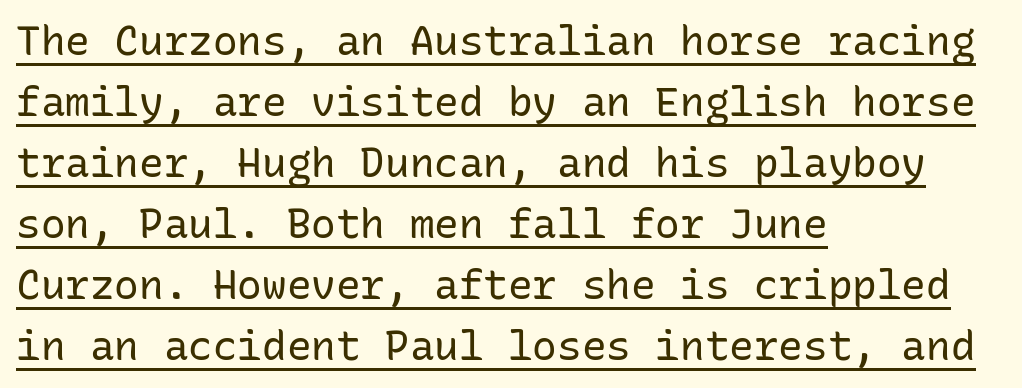
Compared with typical body copy, the letter spacing here is the same. You could count columns in this text — the font is strictly monospaced. In terms of letterform style, serifs are entirely absent. Reading down the column, the eye jumps a familiar distance to each next line. On a weight scale, this lands at 450 or below. You can tell it's not italic because the verticals are truly vertical.
